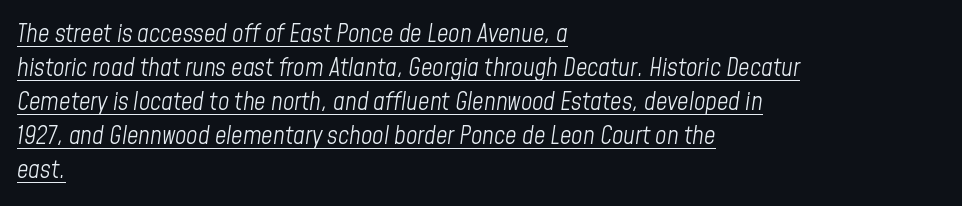
One-word summary of the alignment: left. Is there an underline? Yes — a line sits under the letters. Characters follow at the spacing the type designer built in. Is this a heavy cut? Hardly; it is regular or lighter. The glyphs look as if they've been sheared to an angle.
